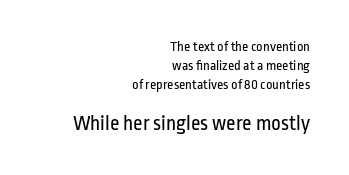
{"italic": "no", "bold": "no", "underline": "no", "align": "right", "line_spacing": "normal", "line_spacing_ratio": 1.35, "letter_spacing": "normal", "letter_spacing_em": 0.0, "larger_block": "second", "size_ratio": 1.5, "glyph_px": 21}
